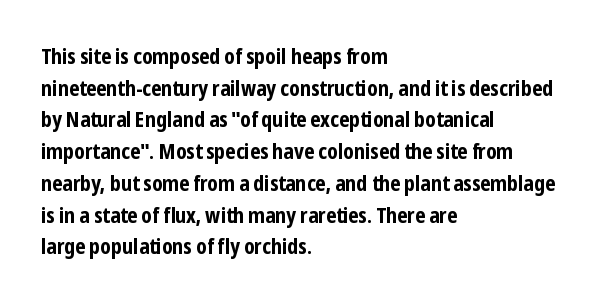
Q: Is the text bold? A: Yes.
Q: Is the text italic (slanted)? A: No, it is upright.
Q: Is the text underlined? A: No.
Q: How is the paragraph aligned? A: Left-aligned.
Q: Is the spacing between letters normal or unusually wide? A: Normal.
Q: Is the spacing between lines tight, normal or loose? A: Normal.
